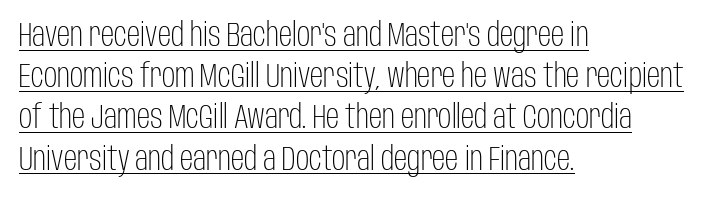
{"serif": "no", "italic": "no", "bold": "no", "weight": "light", "width": "condensed", "stroke_contrast": "low", "x_height": "large", "monospaced": "no", "underline": "yes", "align": "left", "line_spacing": "normal", "line_spacing_ratio": 1.25, "letter_spacing": "normal", "letter_spacing_em": 0.0, "glyph_px": 33}
